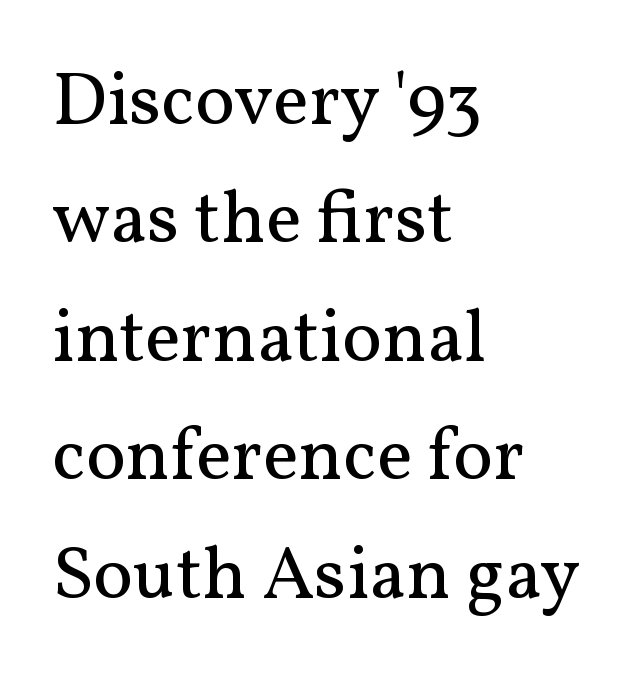
{"serif": "yes", "italic": "no", "bold": "no", "weight": "regular", "width": "normal", "stroke_contrast": "medium", "x_height": "medium", "monospaced": "no", "underline": "no", "align": "left", "line_spacing": "normal", "line_spacing_ratio": 1.58, "letter_spacing": "normal", "letter_spacing_em": 0.0, "glyph_px": 75}
